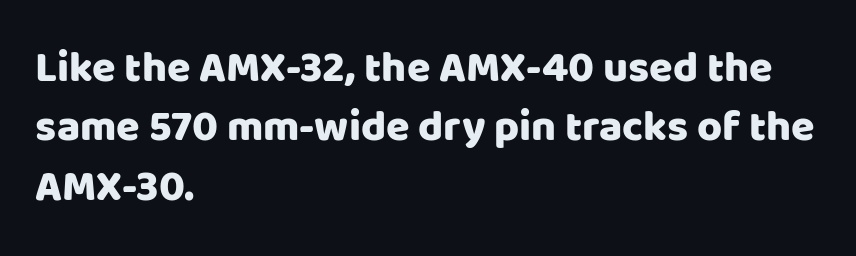
The image shows 43 px sans-serif type, upright; set left-aligned, normal line spacing (1.38x), normal letter spacing, not underlined; low stroke contrast and a large x-height.
